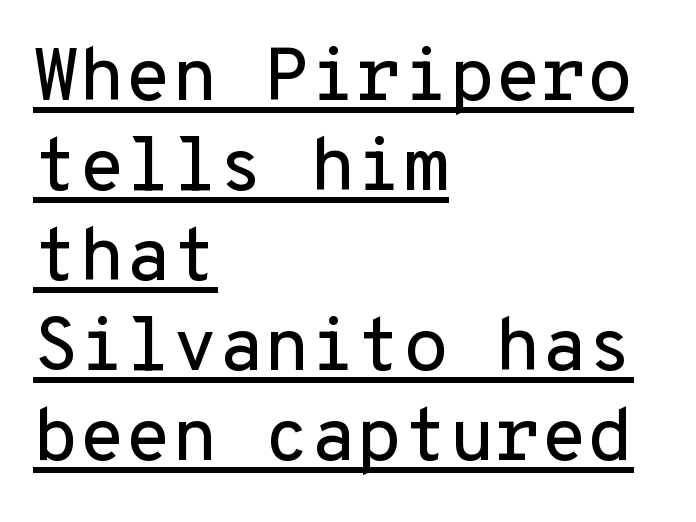
{"serif": "no", "italic": "no", "width": "normal", "stroke_contrast": "low", "x_height": "medium", "monospaced": "yes", "underline": "yes", "align": "left", "line_spacing_ratio": 1.2, "letter_spacing": "normal", "letter_spacing_em": 0.0, "glyph_px": 75}
